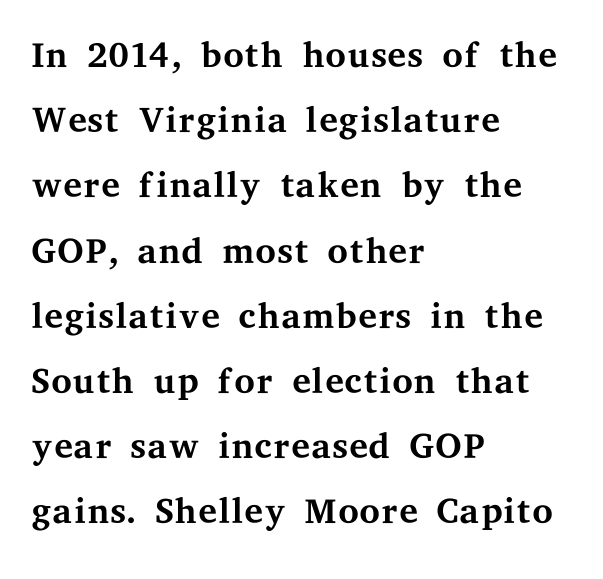
Q: Is the text bold? A: No.
Q: Is the text italic (slanted)? A: No, it is upright.
Q: Is the typeface a serif or a sans-serif typeface? A: Serif.
Q: Is the text underlined? A: No.
Q: How is the paragraph aligned? A: Left-aligned.
Q: Is the spacing between letters normal or unusually wide? A: Normal.
Q: Width (condensed, normal, or wide)? A: Wide.
Q: Stroke contrast? A: Medium.
Q: x-height? A: Medium.
Q: Monospaced? A: No.
